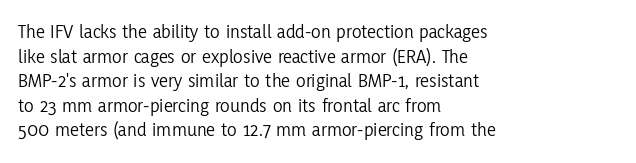
{"italic": "no", "bold": "no", "underline": "no", "align": "left", "line_spacing_ratio": 1.23, "letter_spacing": "normal", "letter_spacing_em": 0.0, "glyph_px": 20}
